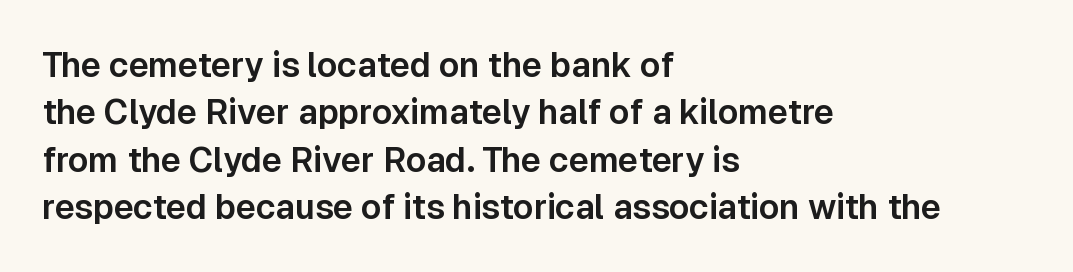
The image shows 34 px sans-serif type, upright; set left-aligned, normal line spacing (1.39x), normal letter spacing, not underlined; low stroke contrast and a medium x-height.
